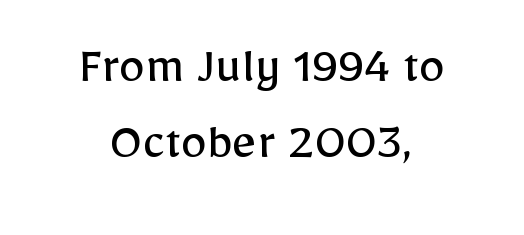
{"serif": "no", "italic": "no", "bold": "no", "weight": "regular", "width": "normal", "stroke_contrast": "low", "x_height": "medium", "monospaced": "no", "underline": "no", "line_spacing": "normal", "line_spacing_ratio": 1.44, "letter_spacing": "normal", "letter_spacing_em": 0.0, "glyph_px": 53}
